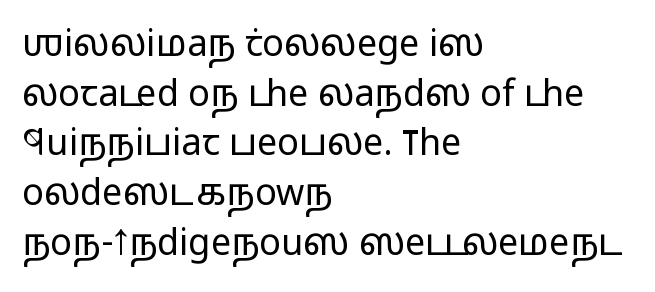
Q: Is the text bold? A: No.
Q: Is the text italic (slanted)? A: No, it is upright.
Q: Is the typeface a serif or a sans-serif typeface? A: Sans-serif.
Q: Is the text underlined? A: No.
Q: How is the paragraph aligned? A: Left-aligned.
Q: Is the spacing between letters normal or unusually wide? A: Normal.
Q: Is the spacing between lines tight, normal or loose? A: Normal.
Q: Width (condensed, normal, or wide)? A: Wide.
Q: Stroke contrast? A: Low.
Q: x-height? A: Medium.
Q: Monospaced? A: No.
